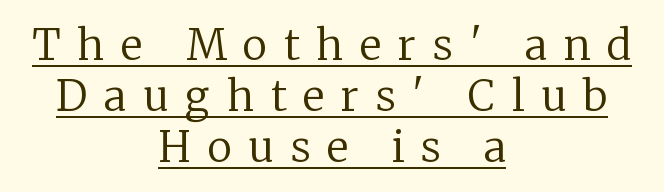
The image shows 42 px regular-weight serif type, upright; set centered, line spacing 1.21x, unusually wide letter spacing (+0.4 em), underlined; low stroke contrast and a medium x-height.
